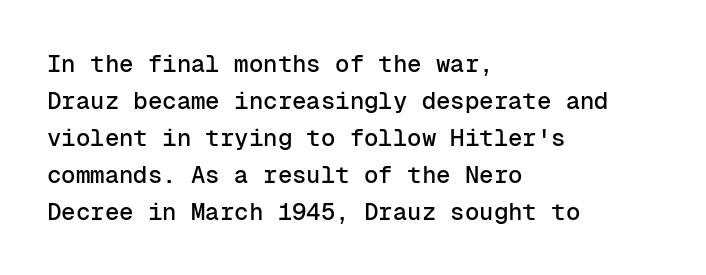
The image shows 24 px text type, upright; set left-aligned, normal line spacing (1.54x), normal letter spacing, not underlined.
